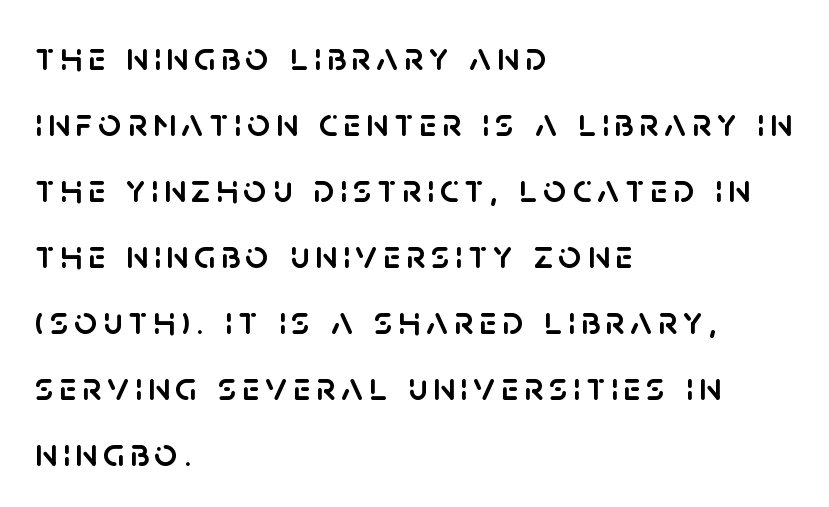
The passage shown is typeset with a sans-serif family. You could not count columns in this text — the font is proportionally spaced. Vertical strokes here are truly vertical. Quick note: underline off. Honestly, the row spacing looks completely unremarkable. Line starts are locked; line ends wander.
